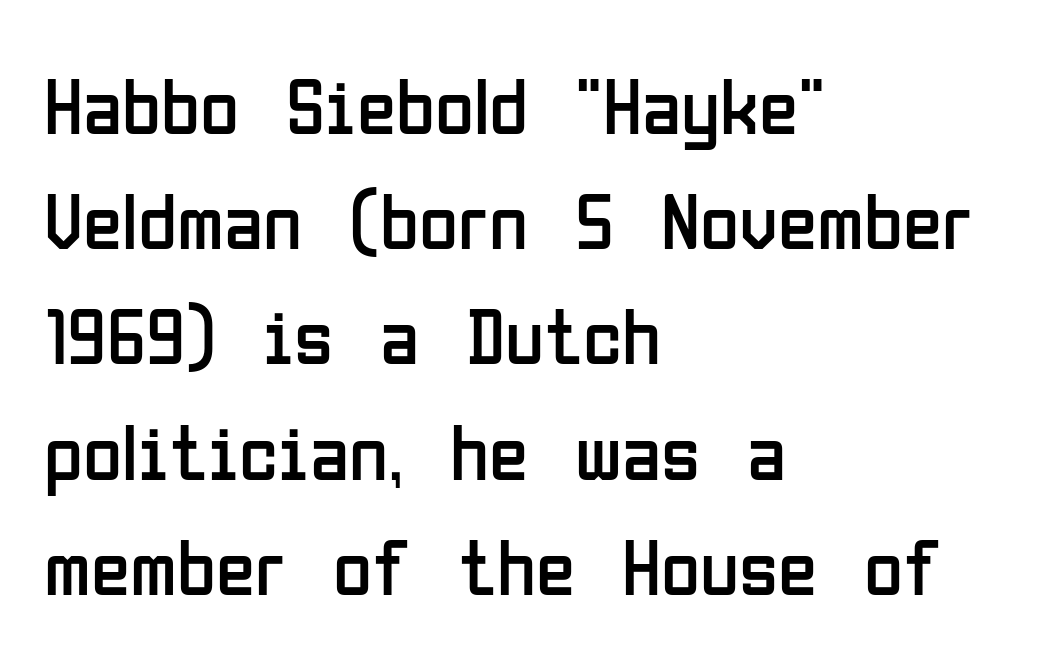
{"serif": "no", "italic": "no", "bold": "no", "weight": "regular", "width": "condensed", "stroke_contrast": "low", "x_height": "medium", "monospaced": "no", "underline": "no", "align": "left", "line_spacing": "normal", "line_spacing_ratio": 1.44, "letter_spacing": "normal", "letter_spacing_em": 0.0, "glyph_px": 80}
